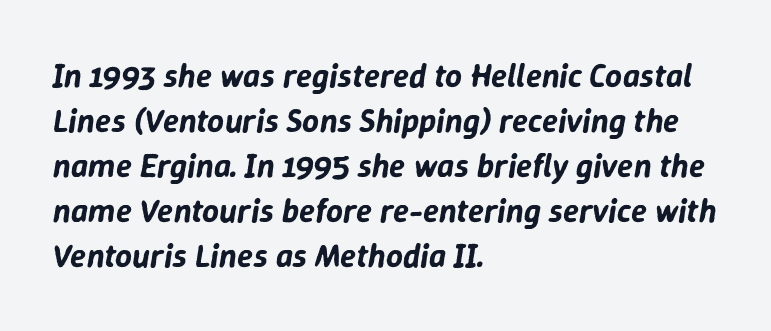
The image shows 33 px text type, italic (leaning right); set left-aligned, normal line spacing (1.36x), normal letter spacing, not underlined; low stroke contrast and a medium x-height.
